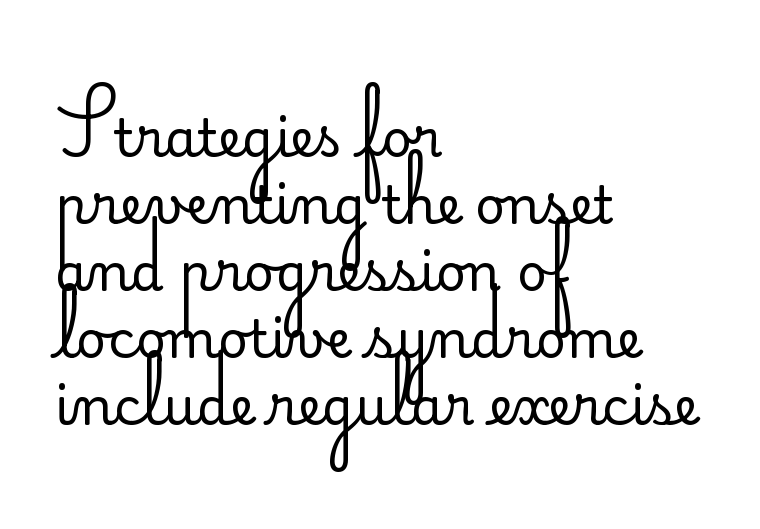
{"serif": "no", "italic": "no", "bold": "no", "weight": "regular", "width": "normal", "stroke_contrast": "low", "x_height": "small", "monospaced": "no", "underline": "no", "align": "left", "line_spacing": "normal", "line_spacing_ratio": 1.29, "letter_spacing": "normal", "letter_spacing_em": 0.0, "glyph_px": 52}
